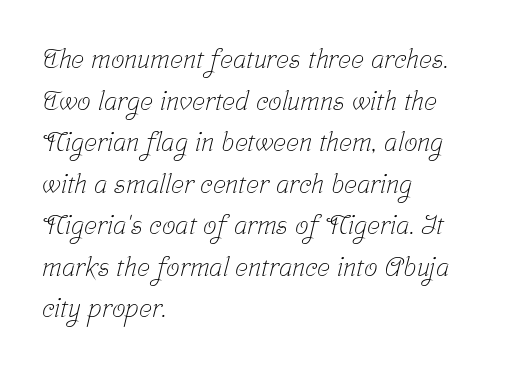
Here the glyphs are tracked normally, forming tight word shapes. This block has exactly the height ordinary leading produces. The setting favours the left margin, as ordinary paragraphs usually do. Type without underlining.
